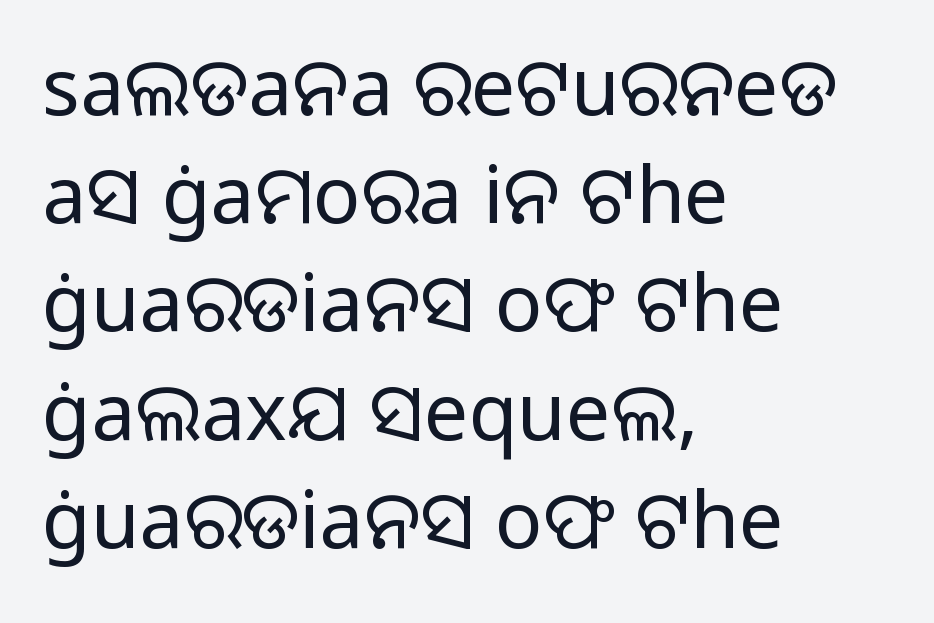
{"serif": "no", "italic": "no", "bold": "no", "weight": "regular", "width": "normal", "stroke_contrast": "low", "x_height": "medium", "monospaced": "no", "underline": "no", "align": "left", "line_spacing": "normal", "line_spacing_ratio": 1.37, "letter_spacing": "normal", "letter_spacing_em": 0.0, "glyph_px": 79}
